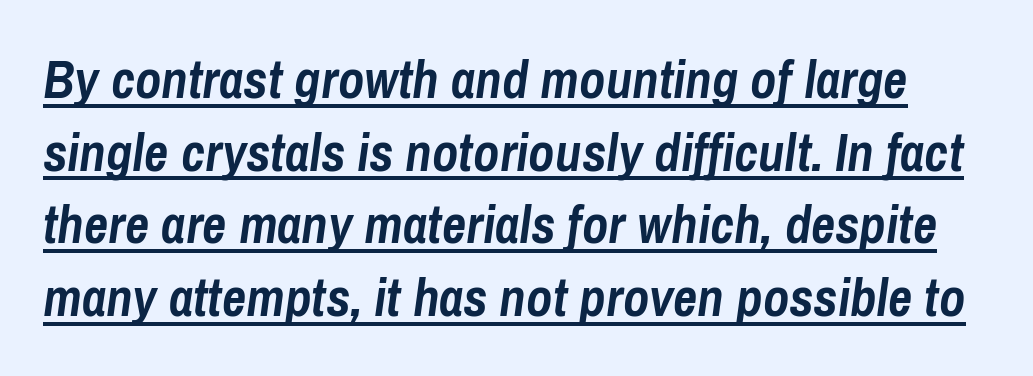
{"italic": "yes", "lean": "right", "slant_degrees": 8, "bold": "yes", "weight": "semibold", "width": "condensed", "stroke_contrast": "low", "x_height": "medium", "monospaced": "no", "underline": "yes", "line_spacing": "normal", "line_spacing_ratio": 1.37, "letter_spacing": "normal", "letter_spacing_em": 0.0, "glyph_px": 53}
